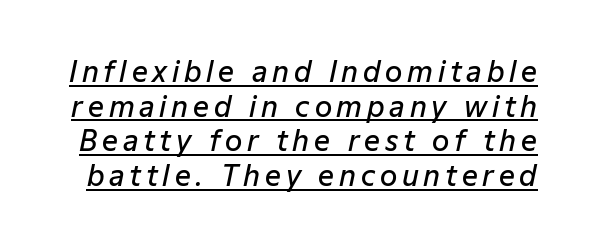
The letters are slanted; this is an italic face. Proportional: the letters do not fall into vertical columns. Honestly, the underline is the first thing you notice here. This is moderately heavy type, rendered in semibold.
